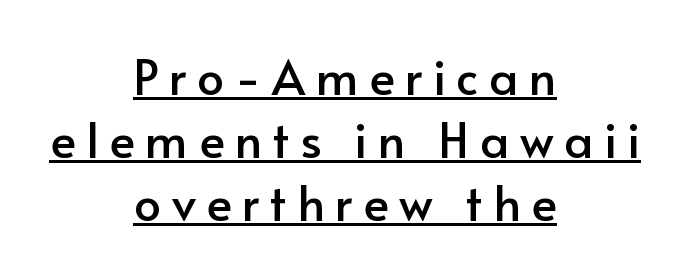
Q: Is the text italic (slanted)? A: No, it is upright.
Q: Is the typeface a serif or a sans-serif typeface? A: Sans-serif.
Q: Is the text underlined? A: Yes.
Q: How is the paragraph aligned? A: Centered.
Q: Is the spacing between letters normal or unusually wide? A: Unusually wide.
Q: Is the spacing between lines tight, normal or loose? A: Normal.
Q: Width (condensed, normal, or wide)? A: Normal.
Q: Stroke contrast? A: Low.
Q: x-height? A: Small.
Q: Monospaced? A: No.
